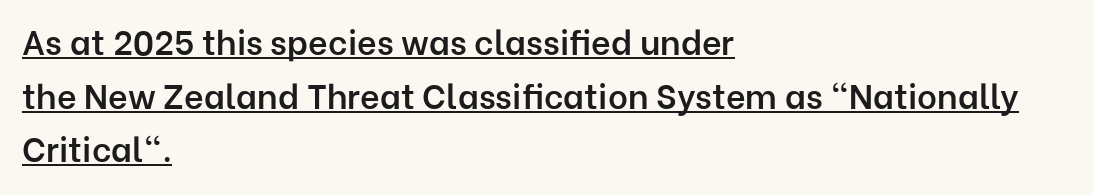
Compared with a centered layout, this one pins lines to the left instead. Check the space under the baseline: a stroke is drawn there. Does the weight exceed regular? Yes, but only to semibold. This sample uses an upright cut, with every glyph sitting square on the baseline. Proportional: the letters do not fall into vertical columns.
